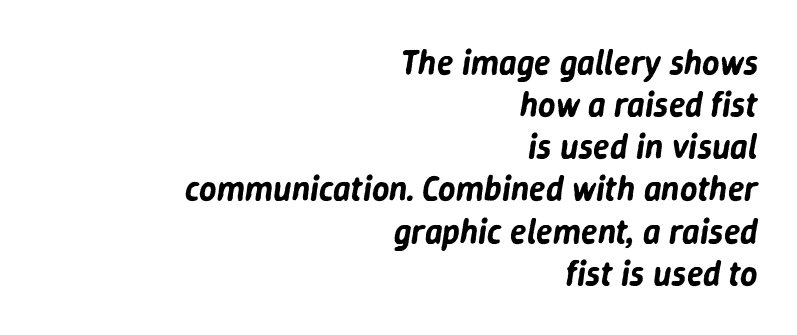
Q: Is the text italic (slanted)? A: Yes, it leans right by about 9 degrees.
Q: Is the text underlined? A: No.
Q: How is the paragraph aligned? A: Right-aligned.
Q: Is the spacing between letters normal or unusually wide? A: Normal.
Q: Width (condensed, normal, or wide)? A: Normal.
Q: Stroke contrast? A: Low.
Q: x-height? A: Medium.
Q: Monospaced? A: No.
